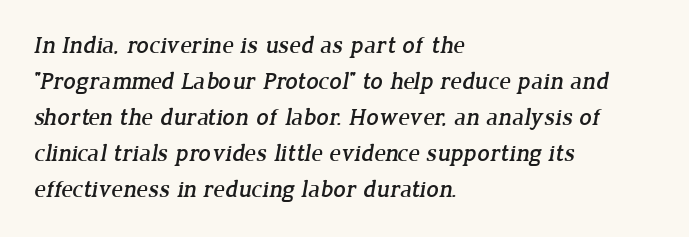
Q: Is the text underlined? A: No.
Q: How is the paragraph aligned? A: Left-aligned.
Q: Is the spacing between letters normal or unusually wide? A: Normal.
Q: Is the spacing between lines tight, normal or loose? A: Normal.
